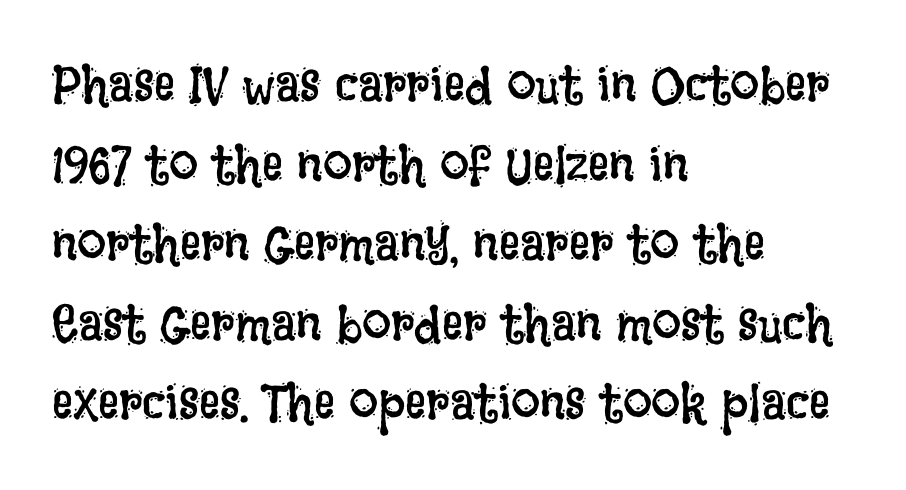
The rows are spaced the way most documents space them. Proportional: the letters do not fall into vertical columns. These lines were composed using upright roman letters. Is the letter spacing exaggerated? No — it looks like the ordinary default. Each line starts at the same left margin while the right side varies. Lines of text with bare space underneath.
